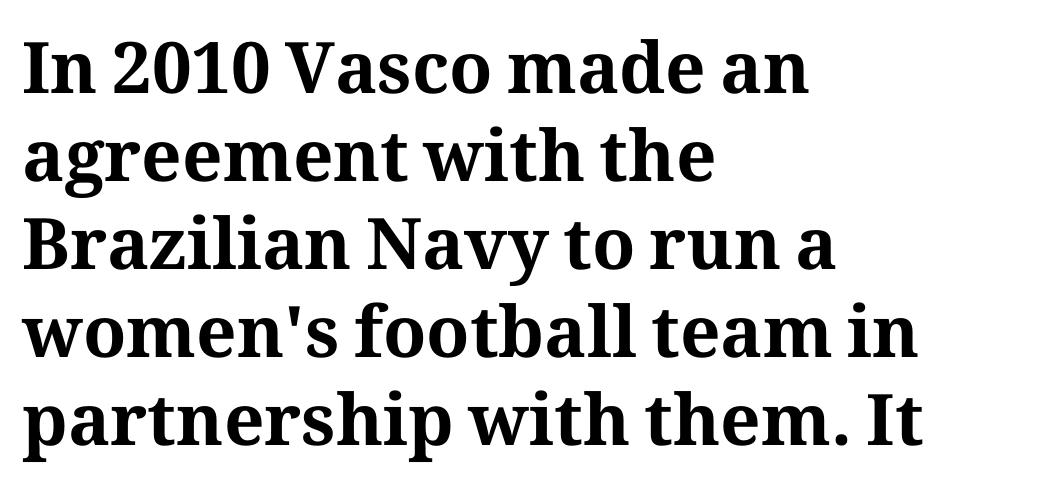
Bold? Absolutely — the strokes are thick and heavy. Typographically, this falls in the serif category. The letterforms sit shoulder to shoulder at normal distance. Short and long lines alike share a common starting point at left.
